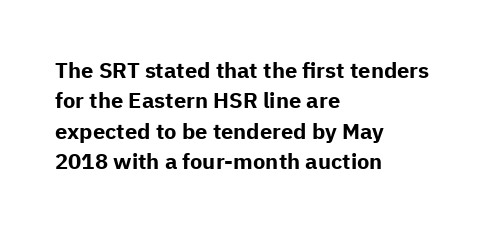
{"italic": "no", "bold": "yes", "underline": "no", "align": "left", "line_spacing": "normal", "line_spacing_ratio": 1.38, "letter_spacing": "normal", "letter_spacing_em": 0.0, "glyph_px": 22}
